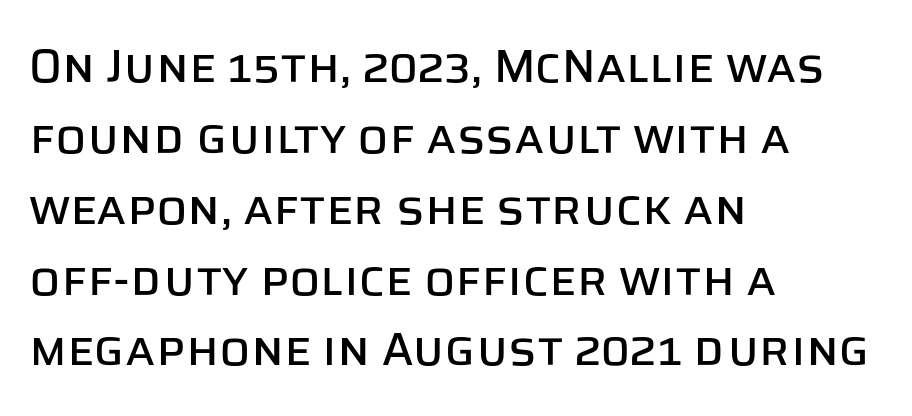
A bare baseline throughout the passage. The font family rendered here belongs to the sans-serif group. Line spacing here is normal. You could not count columns in this text — the font is proportionally spaced. It's the straight-up-and-down kind of type.
